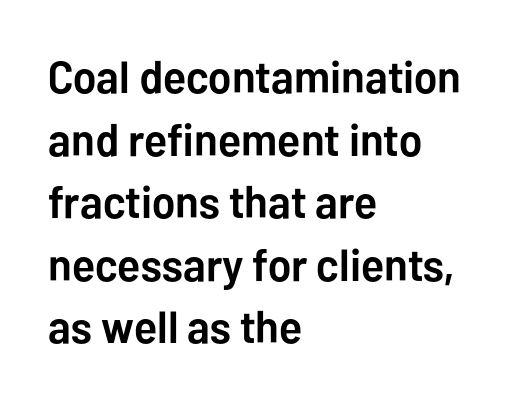
{"serif": "no", "italic": "no", "bold": "yes", "weight": "semibold", "width": "normal", "stroke_contrast": "low", "x_height": "medium", "monospaced": "no", "underline": "no", "align": "left", "line_spacing": "normal", "line_spacing_ratio": 1.39, "letter_spacing": "normal", "letter_spacing_em": 0.0, "glyph_px": 45}
